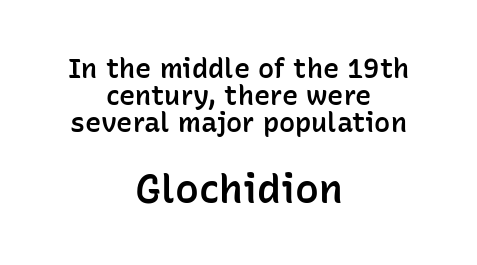
{"serif": "no", "italic": "no", "bold": "semi", "weight": "semibold", "width": "normal", "stroke_contrast": "low", "x_height": "medium", "monospaced": "no", "underline": "no", "align": "center", "line_spacing": "tight", "line_spacing_ratio": 1.0, "letter_spacing": "normal", "letter_spacing_em": 0.0, "larger_block": "second", "size_ratio": 1.48, "glyph_px": 40}
